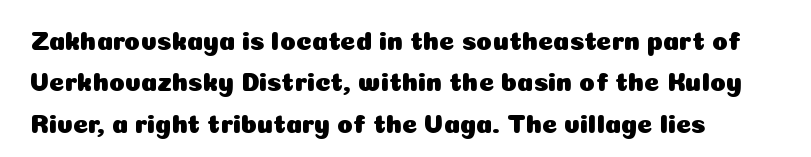
Glance below the letters and you will spot only blank space. The gaps between neighbouring characters are ordinary and unremarkable. Successive baselines arrive at the customary interval. Ordinary non-slanted type is in use.
